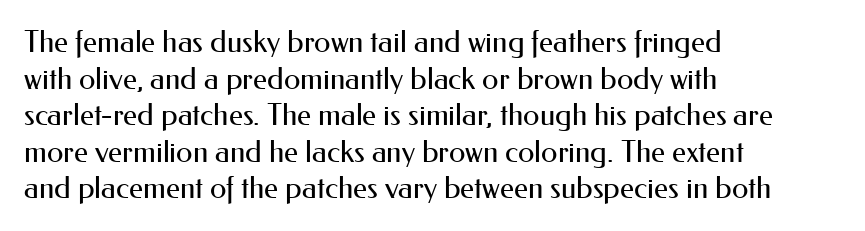
The image shows 30 px regular-weight sans-serif type, upright; set left-aligned, line spacing 1.22x, normal letter spacing, not underlined; medium stroke contrast and a small x-height.
